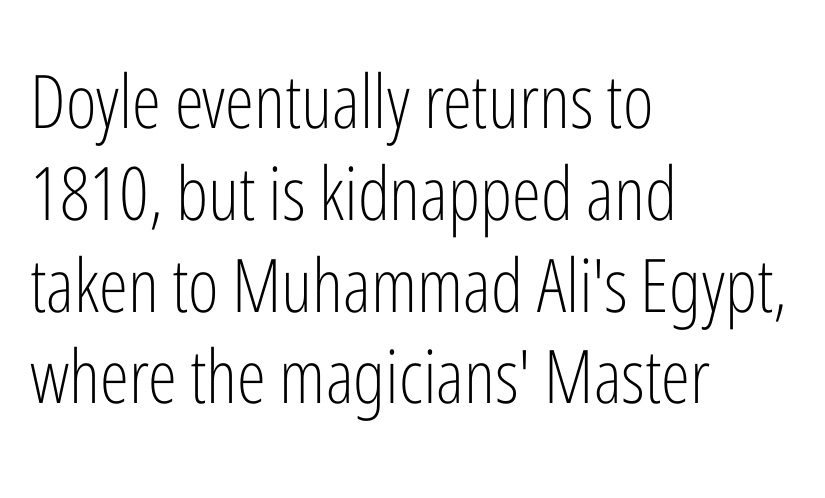
The image shows 74 px light, condensed sans-serif type, upright; set left-aligned, line spacing 1.24x, normal letter spacing, not underlined; low stroke contrast and a medium x-height.
